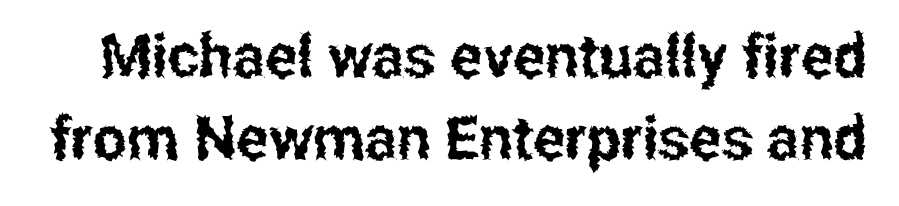
{"serif": "no", "italic": "no", "width": "condensed", "stroke_contrast": "low", "x_height": "medium", "monospaced": "no", "underline": "no", "line_spacing": "normal", "line_spacing_ratio": 1.36, "letter_spacing": "normal", "letter_spacing_em": 0.0, "glyph_px": 60}
